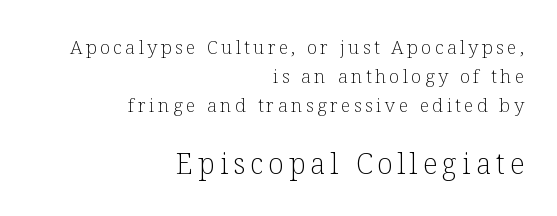
Glance below the letters and you will spot only blank space. The following chunk of copy outweighs the initial chunk in type size. In CSS terms this would be text-align: right. To sum up the face: it has serifs.
